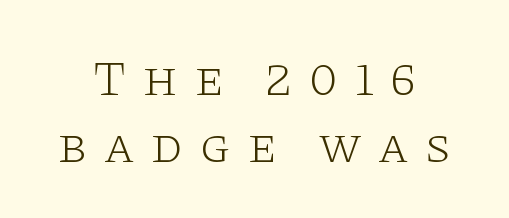
Q: Is the text bold? A: No.
Q: Is the text italic (slanted)? A: No, it is upright.
Q: Is the typeface a serif or a sans-serif typeface? A: Serif.
Q: Is the text underlined? A: No.
Q: How is the paragraph aligned? A: Centered.
Q: Is the spacing between letters normal or unusually wide? A: Unusually wide.
Q: Is the spacing between lines tight, normal or loose? A: Normal.
Q: Width (condensed, normal, or wide)? A: Wide.
Q: Stroke contrast? A: Low.
Q: x-height? A: Large.
Q: Monospaced? A: No.
